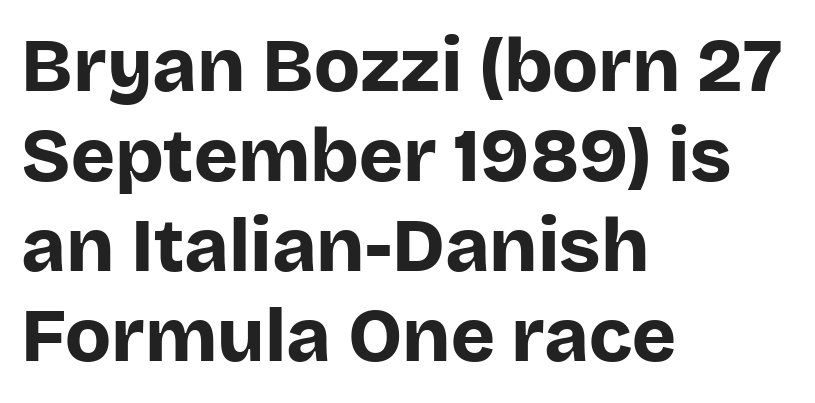
Look at the tracking — it's just the regular setting, nothing added. The compositor pushed each line to the left boundary. Does the weight exceed regular? Yes, all the way to bold. No word sits above an underline.
